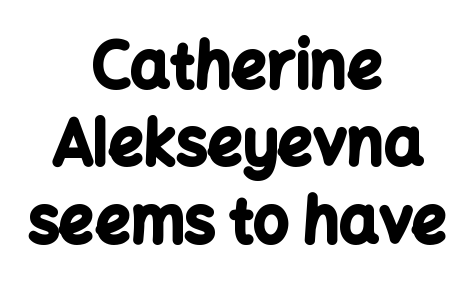
Q: Is the text bold? A: Yes.
Q: Is the text italic (slanted)? A: No, it is upright.
Q: Is the typeface a serif or a sans-serif typeface? A: Sans-serif.
Q: Is the text underlined? A: No.
Q: How is the paragraph aligned? A: Centered.
Q: Is the spacing between letters normal or unusually wide? A: Normal.
Q: Is the spacing between lines tight, normal or loose? A: Normal.
Q: Width (condensed, normal, or wide)? A: Normal.
Q: Stroke contrast? A: Low.
Q: x-height? A: Medium.
Q: Monospaced? A: No.
